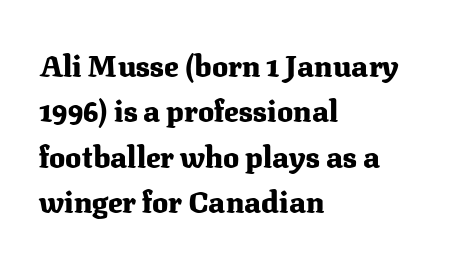
The image shows 30 px heavy serif type, upright; set left-aligned, normal line spacing (1.51x), normal letter spacing, not underlined; medium stroke contrast and a medium x-height.
